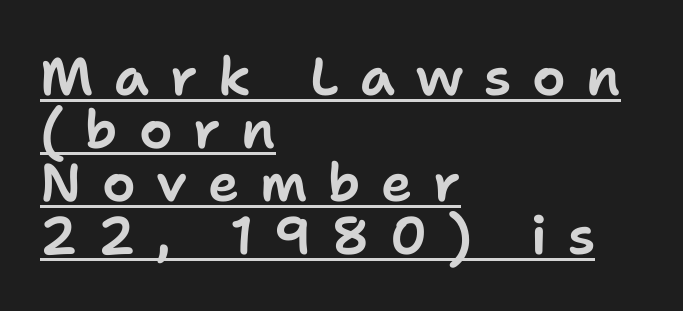
{"serif": "no", "italic": "no", "width": "normal", "stroke_contrast": "low", "x_height": "medium", "monospaced": "no", "underline": "yes", "align": "left", "line_spacing": "tight", "line_spacing_ratio": 1.0, "letter_spacing": "wide", "letter_spacing_em": 0.39, "glyph_px": 53}
